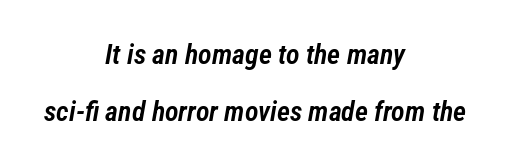
In terms of letterspacing, this is plain default setting. This is moderately heavy type, rendered in semibold. Horizontal alignment here is central, giving a formal, balanced look. Baseline-to-baseline distance is far greater than the letter height. Posture: slanted.
